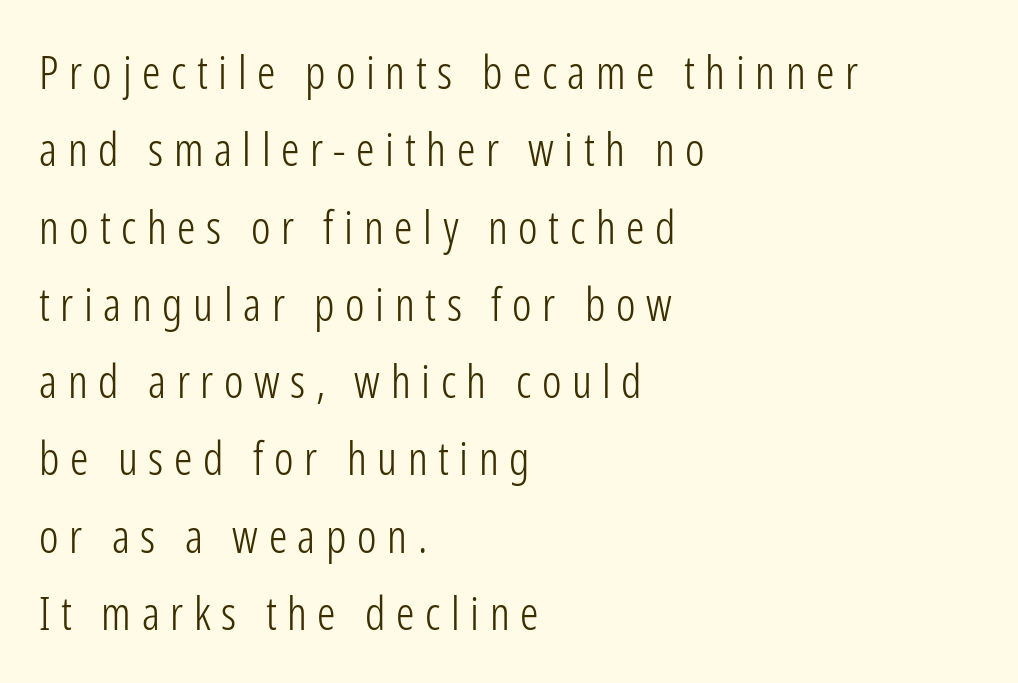
{"serif": "no", "italic": "no", "bold": "no", "weight": "light", "width": "condensed", "stroke_contrast": "low", "x_height": "medium", "monospaced": "no", "underline": "no", "align": "left", "line_spacing": "normal", "line_spacing_ratio": 1.68, "letter_spacing": "wide", "letter_spacing_em": 0.23, "glyph_px": 46}
